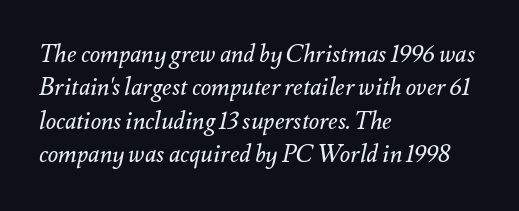
Q: Is the text bold? A: No.
Q: Is the text italic (slanted)? A: Yes, it leans right by about 12 degrees.
Q: Is the text underlined? A: No.
Q: How is the paragraph aligned? A: Left-aligned.
Q: Is the spacing between letters normal or unusually wide? A: Normal.
Q: Is the spacing between lines tight, normal or loose? A: Normal.
